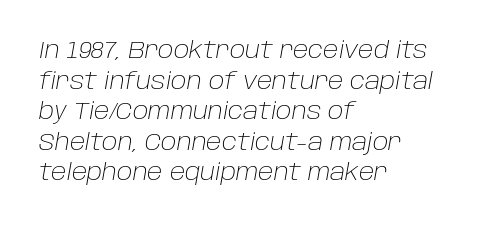
The image shows 23 px text type, italic (leaning right); set left-aligned, normal line spacing (1.33x), normal letter spacing, not underlined.
